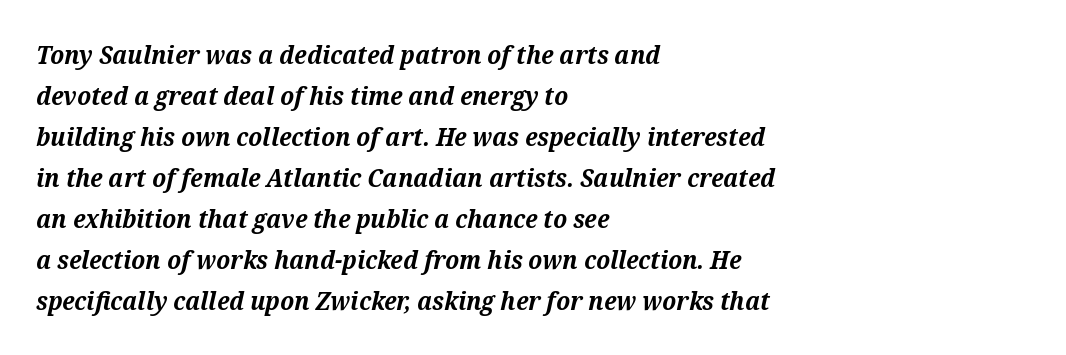
The image shows 26 px bold type, italic (leaning right); set left-aligned, normal line spacing (1.58x), normal letter spacing, not underlined.
